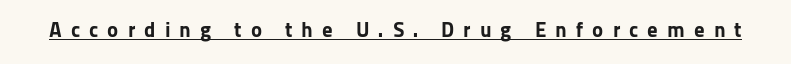
Every letter is thick-stroked: bold, no question. A typographer would call this underscored text. This is roman type, the default non-slanted kind. Letter spacing: wide.
